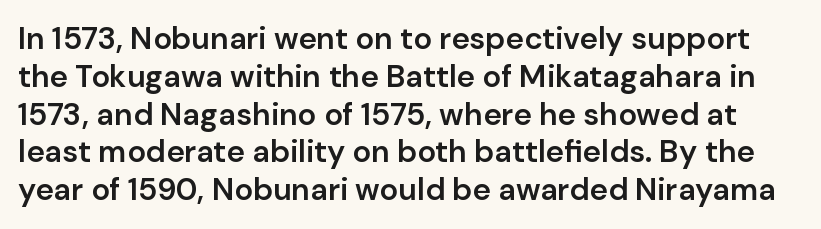
{"serif": "no", "italic": "no", "bold": "semi", "weight": "semibold", "width": "normal", "stroke_contrast": "low", "x_height": "medium", "monospaced": "no", "underline": "no", "line_spacing_ratio": 1.22, "letter_spacing": "normal", "letter_spacing_em": 0.0, "glyph_px": 31}
